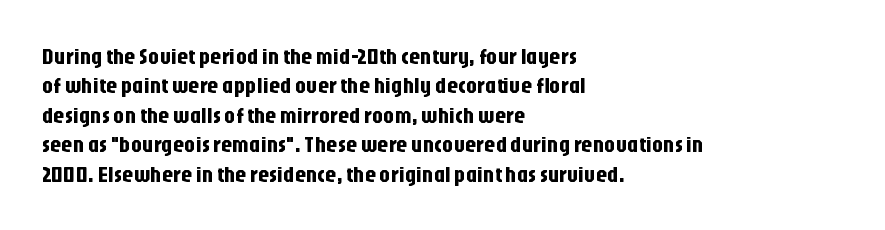
Q: Is the text italic (slanted)? A: No, it is upright.
Q: Is the text underlined? A: No.
Q: How is the paragraph aligned? A: Left-aligned.
Q: Is the spacing between letters normal or unusually wide? A: Normal.
Q: Is the spacing between lines tight, normal or loose? A: Normal.
